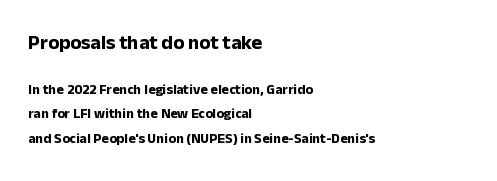
{"italic": "no", "bold": "yes", "underline": "no", "align": "left", "line_spacing_ratio": 1.75, "letter_spacing": "normal", "letter_spacing_em": 0.0, "larger_block": "first", "size_ratio": 1.43, "glyph_px": 20}
